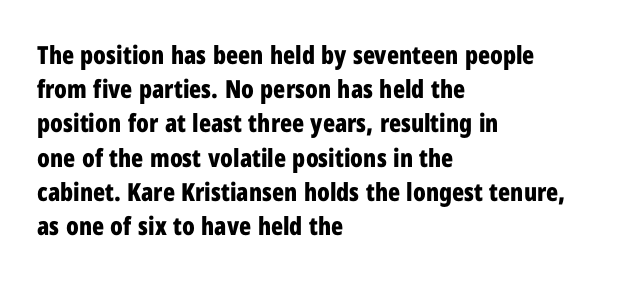
The image shows 25 px bold type, upright; set left-aligned, normal line spacing (1.37x), normal letter spacing, not underlined.
